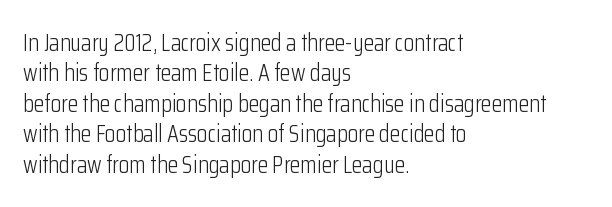
The image shows 24 px text type, upright; set left-aligned, normal line spacing (1.27x), normal letter spacing, not underlined.
